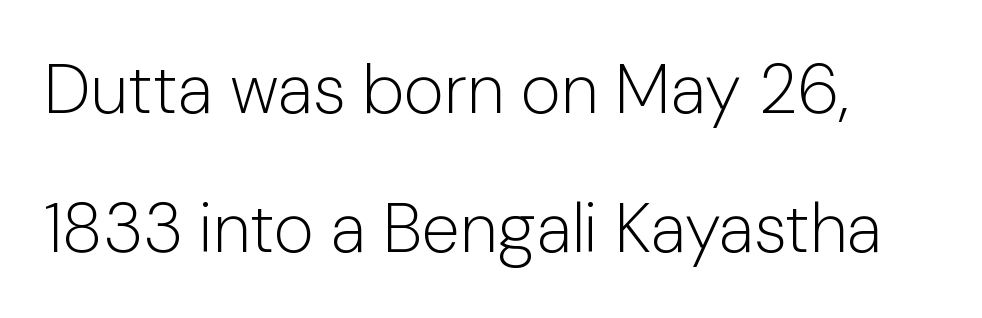
Q: Is the text bold? A: No.
Q: Is the text italic (slanted)? A: No, it is upright.
Q: Is the typeface a serif or a sans-serif typeface? A: Sans-serif.
Q: Is the text underlined? A: No.
Q: Is the spacing between letters normal or unusually wide? A: Normal.
Q: Is the spacing between lines tight, normal or loose? A: Loose.
Q: Width (condensed, normal, or wide)? A: Normal.
Q: Stroke contrast? A: Low.
Q: x-height? A: Medium.
Q: Monospaced? A: No.
